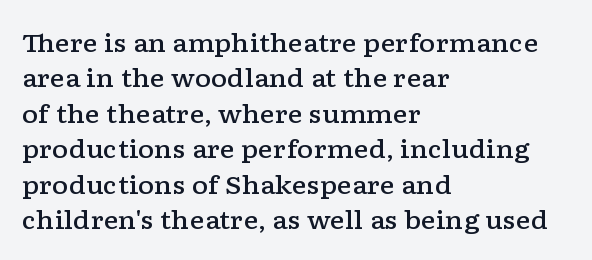
Every letter is mildly thick-stroked: semibold rather than bold. The passage is arranged the way most books set body copy — flush left. The axis of the letterforms is exactly vertical. The rendering uses a moderate line-height, typical for paragraphs.
